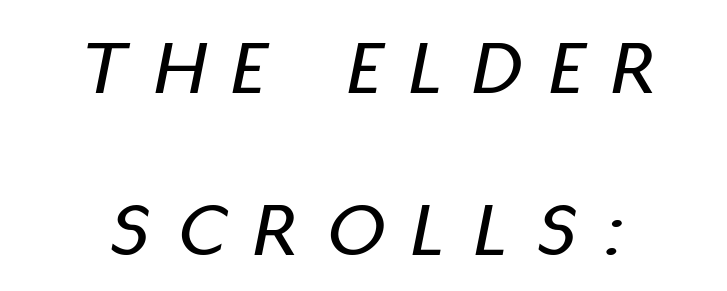
{"italic": "yes", "lean": "right", "slant_degrees": 11, "width": "condensed", "stroke_contrast": "low", "x_height": "large", "monospaced": "no", "underline": "no", "align": "center", "line_spacing": "loose", "line_spacing_ratio": 2.05, "letter_spacing": "wide", "letter_spacing_em": 0.38, "glyph_px": 79}
